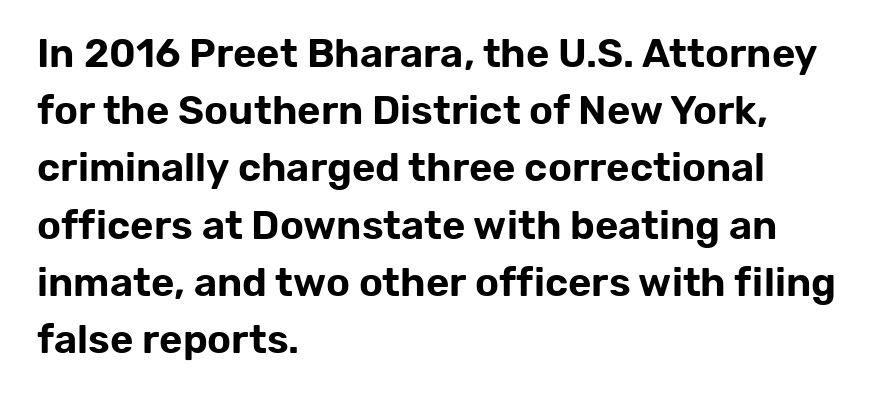
Serifs: no, the terminals of the letterforms are clean. How are the letters spaced? Ordinarily, with no added tracking. One glance says typical: line gaps are just what's usual. Line beginnings align vertically; line endings do not.
